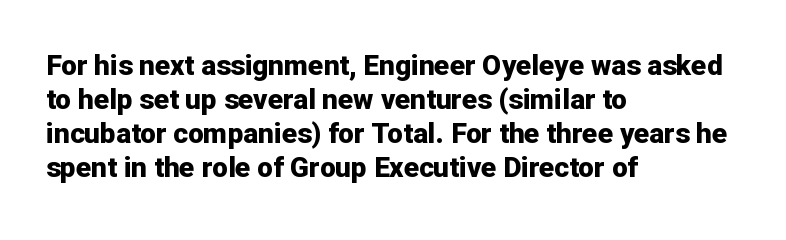
Q: Is the text bold? A: Yes.
Q: Is the text italic (slanted)? A: No, it is upright.
Q: Is the typeface a serif or a sans-serif typeface? A: Sans-serif.
Q: Is the text underlined? A: No.
Q: How is the paragraph aligned? A: Left-aligned.
Q: Is the spacing between letters normal or unusually wide? A: Normal.
Q: Width (condensed, normal, or wide)? A: Normal.
Q: Stroke contrast? A: Low.
Q: x-height? A: Medium.
Q: Monospaced? A: No.
